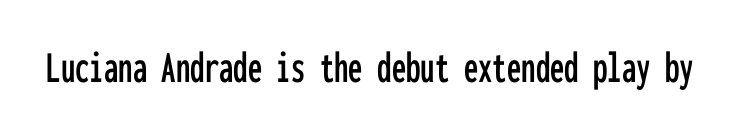
The image shows 46 px condensed sans-serif type, upright, monospaced; set normal letter spacing, not underlined; low stroke contrast and a medium x-height.
